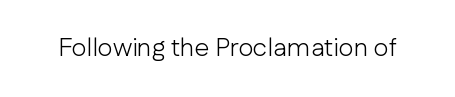
The image shows 26 px text type, upright; set normal letter spacing, not underlined.
